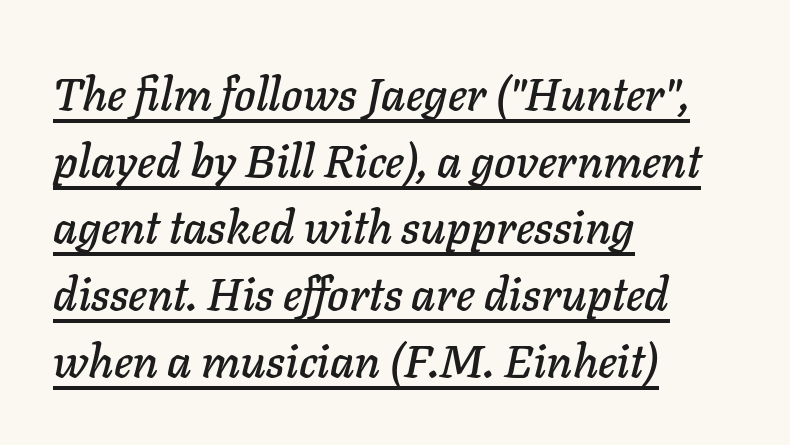
The image shows 46 px text type, italic (leaning right); set left-aligned, normal line spacing (1.45x), normal letter spacing, underlined; low stroke contrast and a medium x-height.
